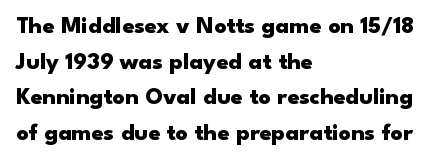
Q: Is the text bold? A: Yes.
Q: Is the text italic (slanted)? A: No, it is upright.
Q: Is the text underlined? A: No.
Q: How is the paragraph aligned? A: Left-aligned.
Q: Is the spacing between letters normal or unusually wide? A: Normal.
Q: Is the spacing between lines tight, normal or loose? A: Normal.
